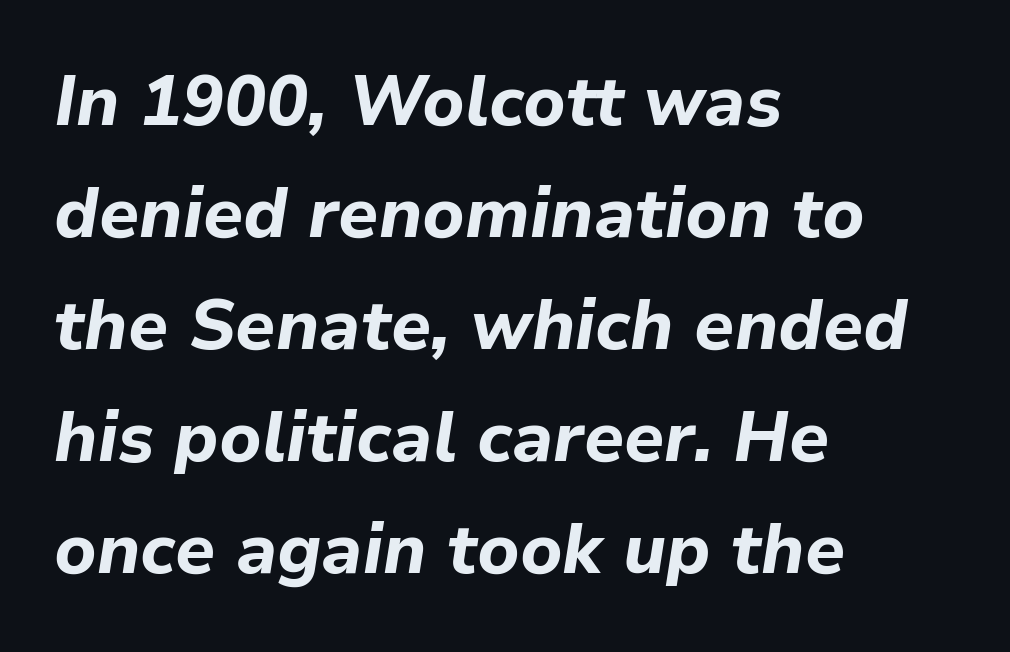
Typeset ragged right — the left edge is the straight one. Weight check: bold — yes, fully. Designer's note — italics engaged. A bare baseline throughout the passage.
